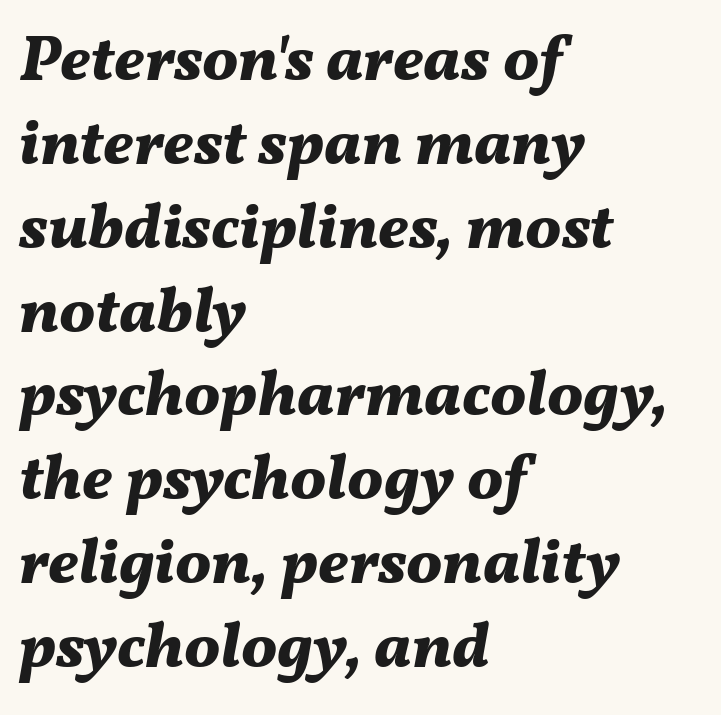
The image shows 64 px bold type, italic (leaning right); set left-aligned, normal line spacing (1.31x), normal letter spacing, not underlined; medium stroke contrast and a medium x-height.
